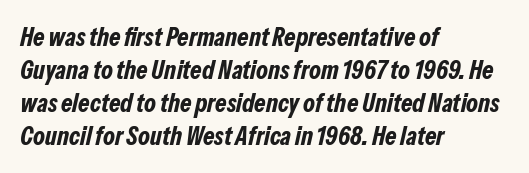
Honestly, the row spacing looks completely unremarkable. If you drew a ruler down the left edge, every line would touch it. Letter spacing: default. Glance below the letters and you will spot only blank space.
